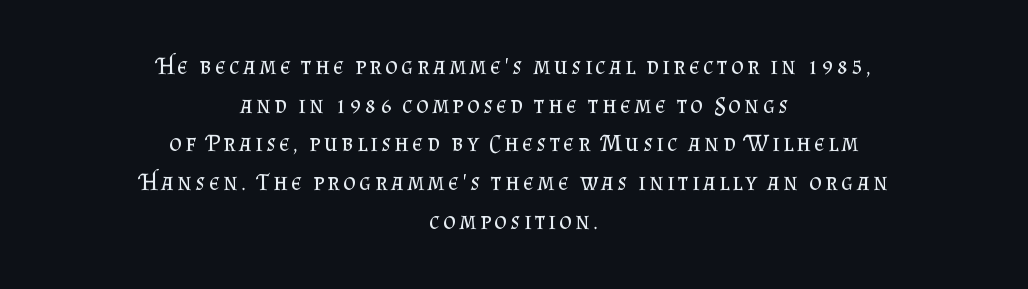
Q: Is the text bold? A: No.
Q: Is the text italic (slanted)? A: No, it is upright.
Q: Is the text underlined? A: No.
Q: How is the paragraph aligned? A: Centered.
Q: Is the spacing between lines tight, normal or loose? A: Normal.
